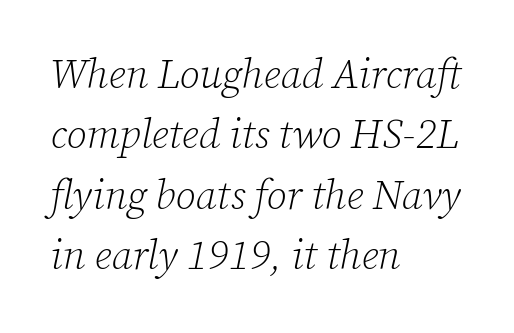
{"serif": "yes", "italic": "yes", "lean": "right", "slant_degrees": 12, "bold": "no", "weight": "light", "width": "normal", "stroke_contrast": "low", "x_height": "medium", "monospaced": "no", "underline": "no", "align": "left", "line_spacing": "normal", "line_spacing_ratio": 1.47, "letter_spacing": "normal", "letter_spacing_em": 0.0, "glyph_px": 41}
